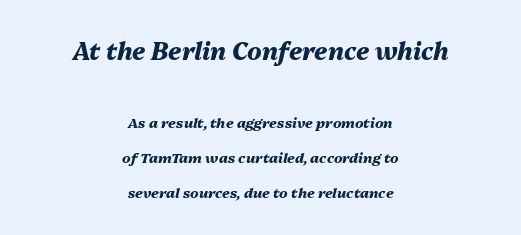
{"italic": "yes", "lean": "right", "slant_degrees": 13, "bold": "yes", "underline": "no", "align": "center", "line_spacing": "loose", "line_spacing_ratio": 2.49, "letter_spacing": "normal", "letter_spacing_em": 0.0, "larger_block": "first", "size_ratio": 1.71, "glyph_px": 24}
